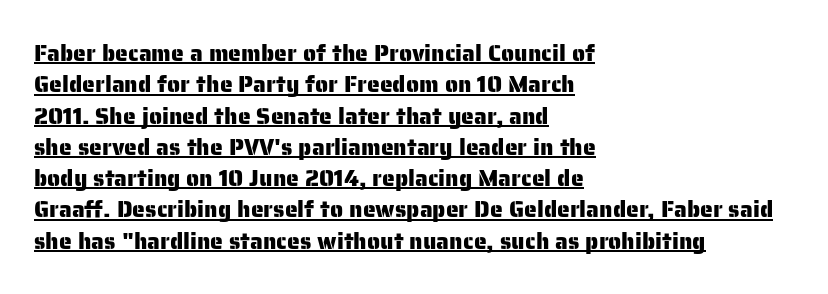
{"italic": "no", "underline": "yes", "align": "left", "line_spacing": "normal", "line_spacing_ratio": 1.36, "letter_spacing": "normal", "letter_spacing_em": 0.0, "glyph_px": 23}
